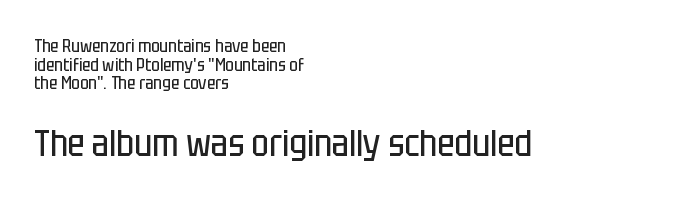
The image shows 37 px regular-weight, condensed sans-serif type, upright; set left-aligned, tight line spacing (1.03x), normal letter spacing, not underlined; the second (bottom) block is 2.06x larger; low stroke contrast and a large x-height.
